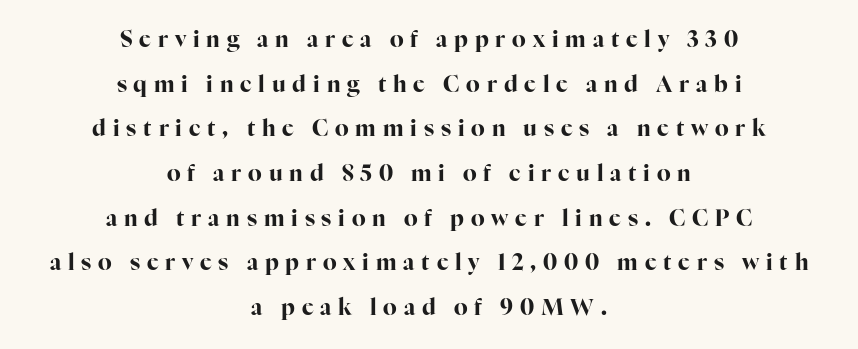
Letters rest on an invisible, unmarked baseline. Characters remain perfectly vertical along every line. Each glyph is drawn with heavy, bold strokes. In CSS terms this would be text-align: center. Loosely led — the rows are spread out.
